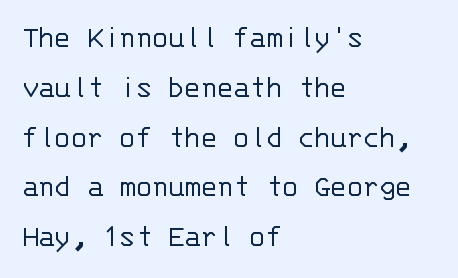
{"serif": "no", "italic": "no", "bold": "no", "weight": "light", "width": "normal", "stroke_contrast": "low", "x_height": "large", "monospaced": "yes", "underline": "no", "align": "left", "line_spacing": "normal", "line_spacing_ratio": 1.51, "letter_spacing": "normal", "letter_spacing_em": 0.0, "glyph_px": 33}
